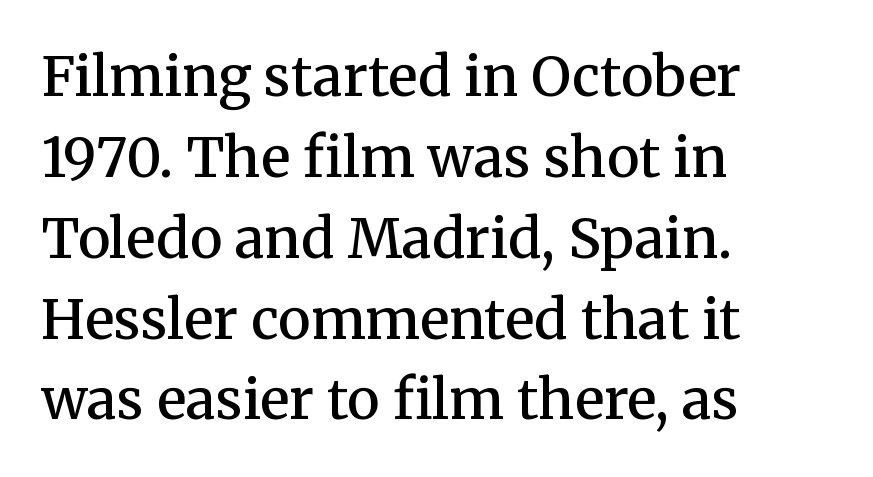
Nobody touched the tracking dial on this one. In terms of leading, this rendering sits right in the middle. The paragraph has a hard left edge and a soft right edge. Anything drawn beneath the words? Only blank space. Observe the serifs anchoring each vertical stroke in this sample.
